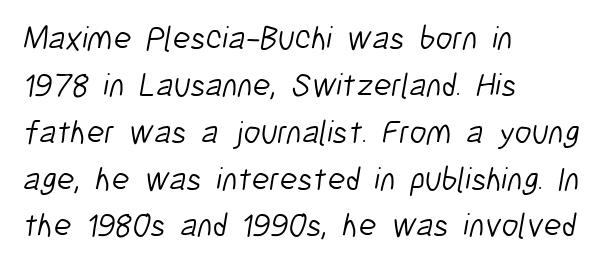
Q: Is the text bold? A: No.
Q: Is the typeface a serif or a sans-serif typeface? A: Sans-serif.
Q: Is the text underlined? A: No.
Q: How is the paragraph aligned? A: Left-aligned.
Q: Is the spacing between letters normal or unusually wide? A: Normal.
Q: Is the spacing between lines tight, normal or loose? A: Normal.
Q: Width (condensed, normal, or wide)? A: Condensed.
Q: Stroke contrast? A: Low.
Q: x-height? A: Medium.
Q: Monospaced? A: No.
